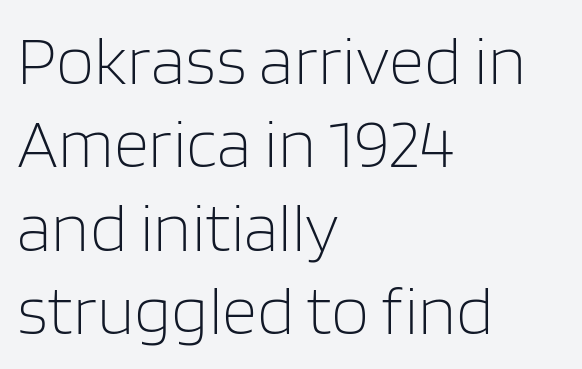
Q: Is the text bold? A: No.
Q: Is the text italic (slanted)? A: No, it is upright.
Q: Is the typeface a serif or a sans-serif typeface? A: Sans-serif.
Q: Is the text underlined? A: No.
Q: How is the paragraph aligned? A: Left-aligned.
Q: Is the spacing between letters normal or unusually wide? A: Normal.
Q: Width (condensed, normal, or wide)? A: Normal.
Q: Stroke contrast? A: Low.
Q: x-height? A: Large.
Q: Monospaced? A: No.
